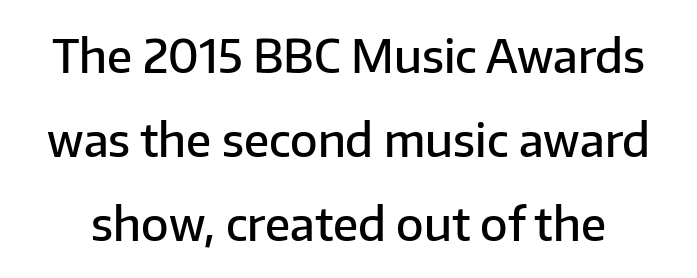
The image shows 45 px semibold sans-serif type, upright; set line spacing 1.87x, normal letter spacing, not underlined; low stroke contrast and a medium x-height.
